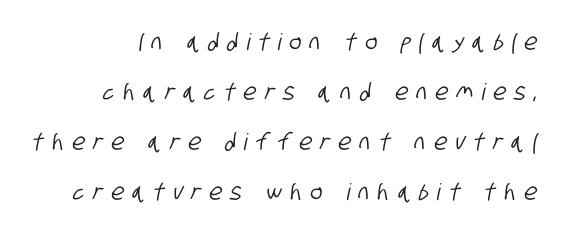
Words float on clear page, feet unadorned. Each word looks stretched out because of the extra space between its letters. Summary of vertical rhythm: relaxed, with wide interline spacing.
